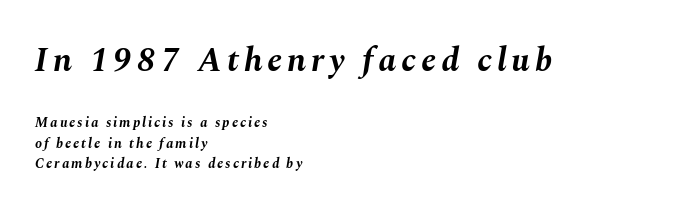
Words float on clear page, feet unadorned. The letters advance in unequal steps, a hallmark of proportional type. Leading: standard. Notice how the passage keeps a crisp vertical edge on the left only. Every character sits at an angle, as italics do.
